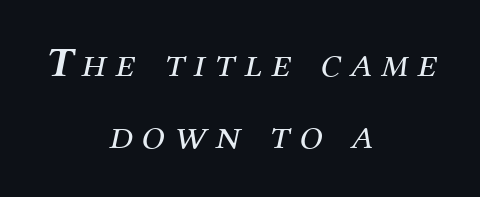
The line texture is sparse and dotted thanks to wide tracking. The face used here is proportionally spaced, like ordinary book or web type. Nothing heavy about these letters — not bold at all. The whitespace from short lines is split evenly between both sides. Descenders hang freely into open space. Type style note: has serifs.
